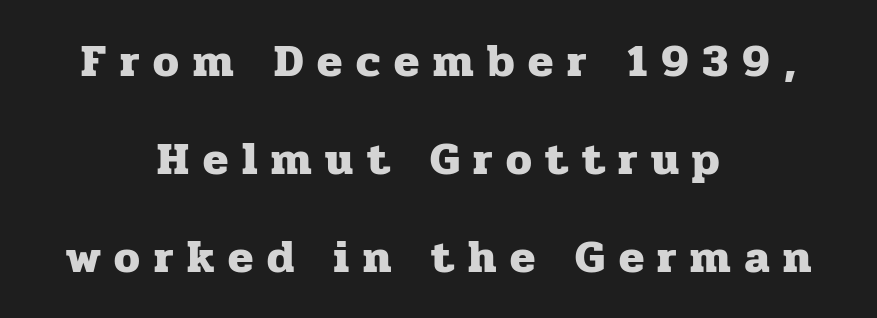
Q: Is the text bold? A: Yes.
Q: Is the text italic (slanted)? A: No, it is upright.
Q: Is the typeface a serif or a sans-serif typeface? A: Serif.
Q: Is the text underlined? A: No.
Q: How is the paragraph aligned? A: Centered.
Q: Is the spacing between letters normal or unusually wide? A: Unusually wide.
Q: Is the spacing between lines tight, normal or loose? A: Loose.
Q: Width (condensed, normal, or wide)? A: Normal.
Q: Stroke contrast? A: Low.
Q: x-height? A: Medium.
Q: Monospaced? A: No.
